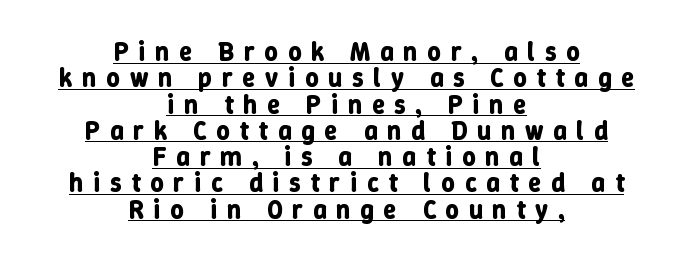
Here the glyphs are tracked loosely, breaking word shapes into spaced letters. This is the regular roman posture of the typeface. These lines carry a lot of weight — the face is fully bold. In designer terms, the underline attribute is active on this setting. Is there much room between lines? No — they nearly touch. Typeset on center — no edge is straight.
